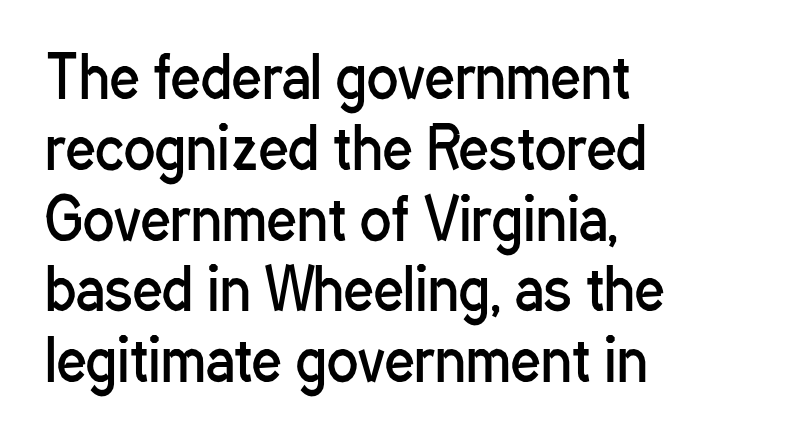
Where is the straight margin? On the left. Glance below the letters and you will spot only blank space. Is this a heavy cut? Hardly; it is regular or lighter. You can tell it's not italic because the verticals are truly vertical. Honestly, the letter spacing is just normal — you wouldn't notice it.
